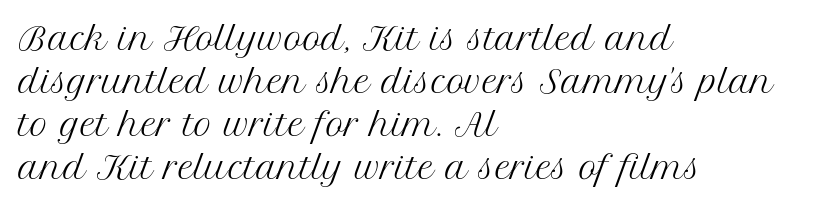
On a weight scale, this lands at 450 or below. The passage shown is not underscored anywhere. The face used here is proportionally spaced, like ordinary book or web type.
